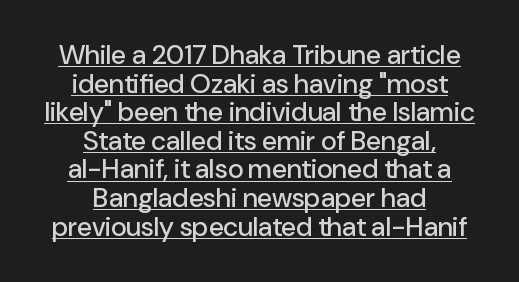
The image shows 27 px text type, upright; set centered, tight line spacing (1.06x), normal letter spacing, underlined.
